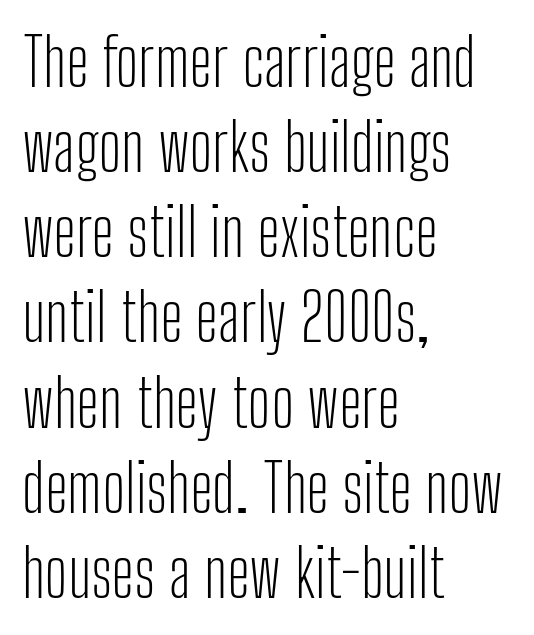
Q: Is the text bold? A: No.
Q: Is the text italic (slanted)? A: No, it is upright.
Q: Is the typeface a serif or a sans-serif typeface? A: Sans-serif.
Q: Is the text underlined? A: No.
Q: How is the paragraph aligned? A: Left-aligned.
Q: Is the spacing between letters normal or unusually wide? A: Normal.
Q: Is the spacing between lines tight, normal or loose? A: Normal.
Q: Width (condensed, normal, or wide)? A: Condensed.
Q: Stroke contrast? A: Low.
Q: x-height? A: Medium.
Q: Monospaced? A: No.
